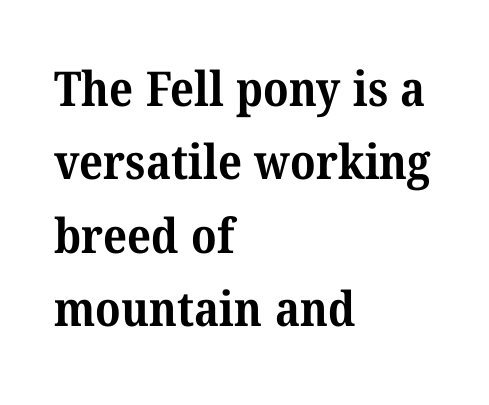
The image shows 48 px bold serif type; set left-aligned, normal line spacing (1.53x), normal letter spacing, not underlined; medium stroke contrast and a medium x-height.
